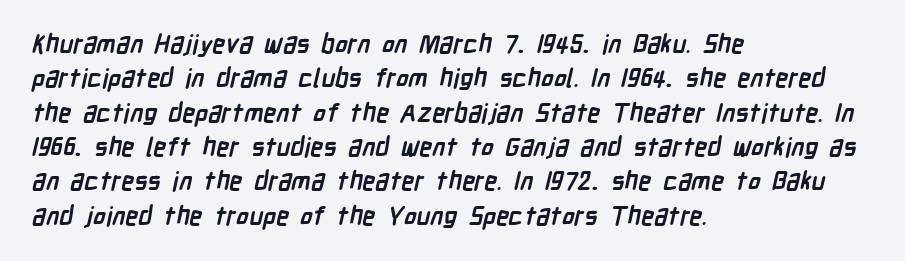
{"bold": "yes", "underline": "no", "align": "left", "line_spacing": "normal", "line_spacing_ratio": 1.32, "letter_spacing": "normal", "letter_spacing_em": 0.0, "glyph_px": 26}
